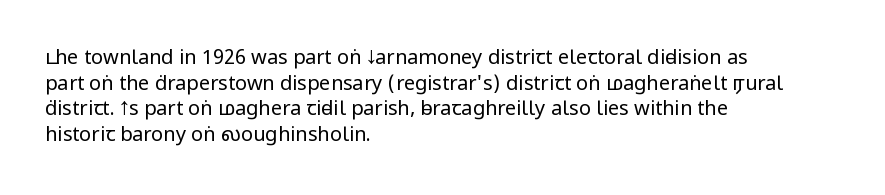
The weight would be labelled regular, book, light, or lighter still. Tall strokes in this sample are plumb rather than angled. These lines stack with their left ends in a neat column. Unmarked baselines from the first word to the last. Regular leading. A typesetter would call this zero additional tracking.
